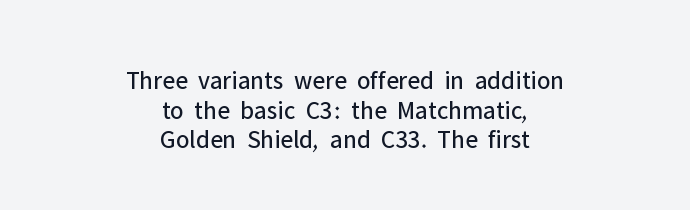
The image shows 26 px text type, upright; set centered, tight line spacing (1.14x), normal letter spacing, not underlined.
